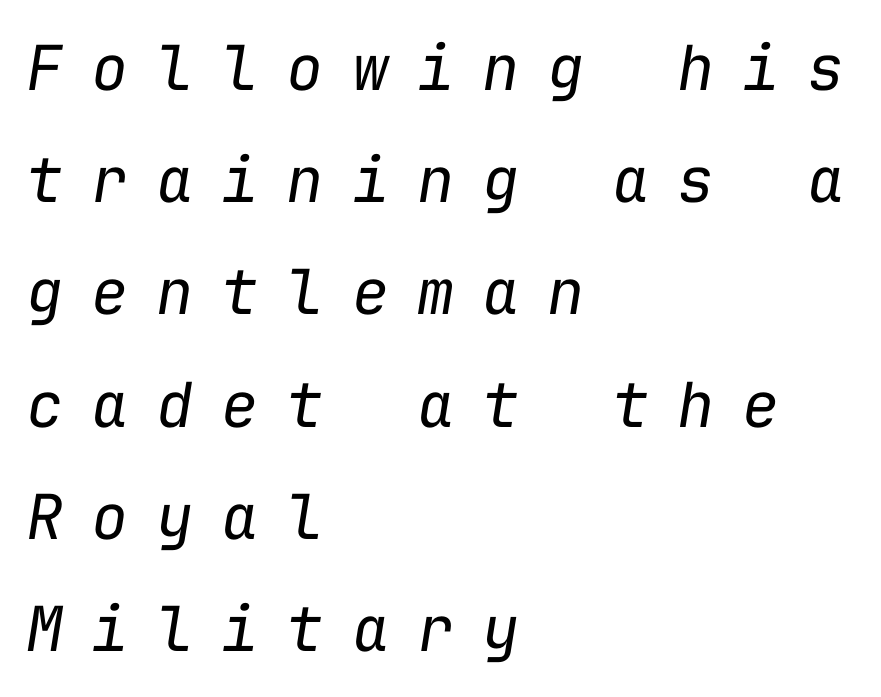
{"italic": "yes", "lean": "right", "slant_degrees": 9, "bold": "no", "weight": "regular", "width": "normal", "stroke_contrast": "low", "x_height": "medium", "monospaced": "yes", "underline": "no", "align": "left", "line_spacing_ratio": 1.81, "letter_spacing": "wide", "letter_spacing_em": 0.45, "glyph_px": 62}
